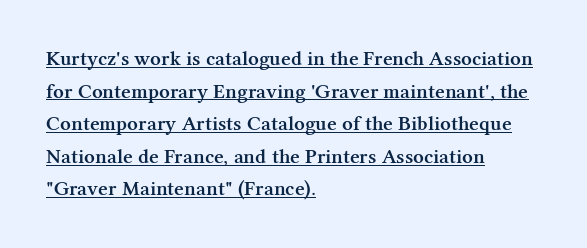
The image shows 21 px text type, upright; set left-aligned, normal line spacing (1.55x), normal letter spacing, underlined.
